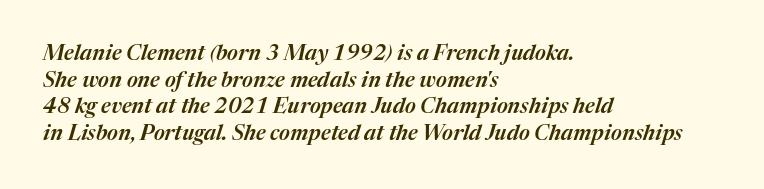
{"italic": "yes", "lean": "right", "slant_degrees": 17, "underline": "no", "align": "left", "line_spacing": "normal", "line_spacing_ratio": 1.27, "letter_spacing": "normal", "letter_spacing_em": 0.0, "glyph_px": 21}
